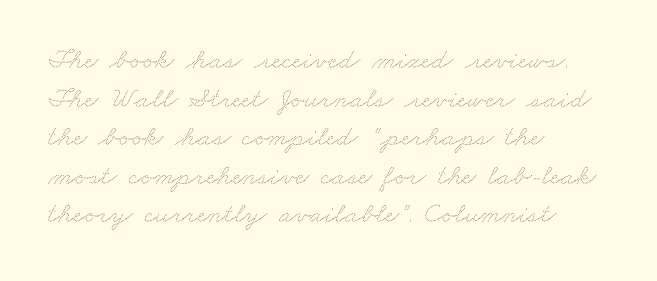
Q: Is the text bold? A: No.
Q: Is the text underlined? A: No.
Q: How is the paragraph aligned? A: Left-aligned.
Q: Is the spacing between letters normal or unusually wide? A: Normal.
Q: Is the spacing between lines tight, normal or loose? A: Normal.
Q: Width (condensed, normal, or wide)? A: Wide.
Q: Stroke contrast? A: Medium.
Q: x-height? A: Small.
Q: Monospaced? A: No.
